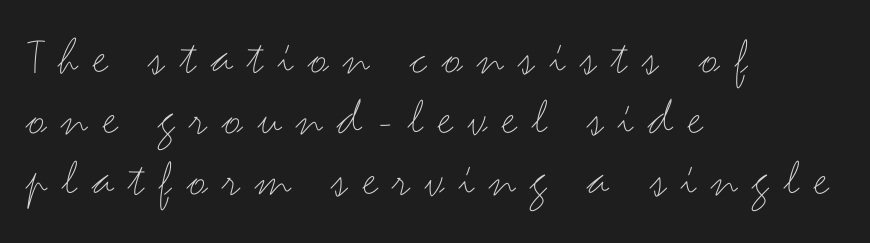
{"serif": "no", "bold": "no", "weight": "thin", "width": "wide", "stroke_contrast": "medium", "x_height": "small", "monospaced": "no", "underline": "no", "align": "left", "line_spacing": "tight", "line_spacing_ratio": 1.15, "letter_spacing": "wide", "letter_spacing_em": 0.28, "glyph_px": 53}
